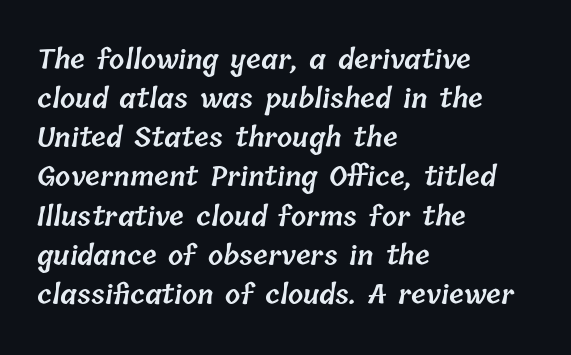
Underline: absent. Words appear dense and cohesive because spacing is normal. Bold? Not quite — semibold, heavier than regular but stopping short. How would I describe the line gaps? Plain and ordinary.
